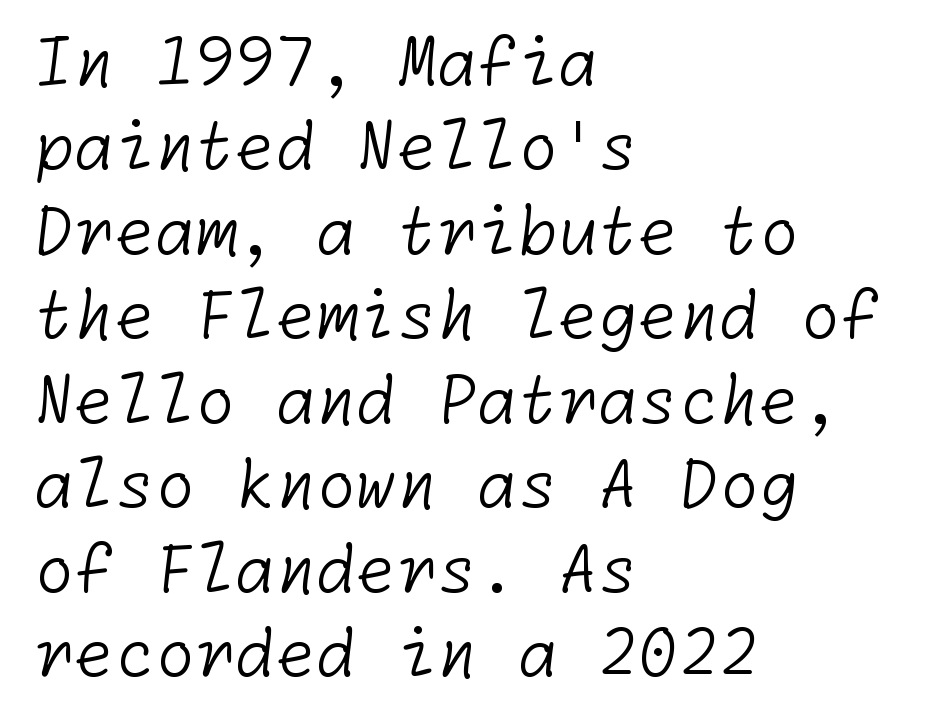
Rows of type keep a routine distance in the vertical direction. A typesetter would label this face a sans. Visually the block forms a straight wall on the left and a jagged coastline on the right. Underlining? Definitely not there.
